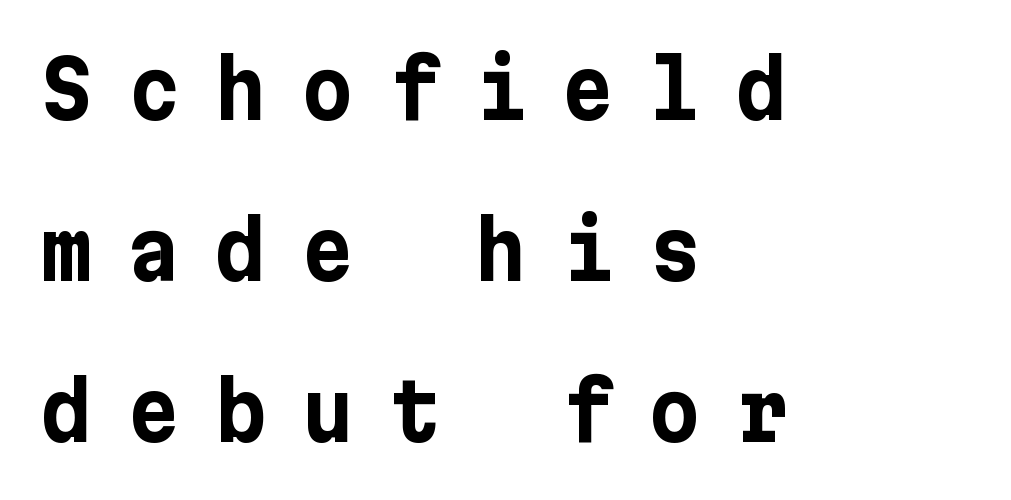
The image shows 79 px bold sans-serif type, upright; set left-aligned, loose line spacing (2.04x), unusually wide letter spacing (+0.45 em), not underlined; low stroke contrast and a medium x-height.
